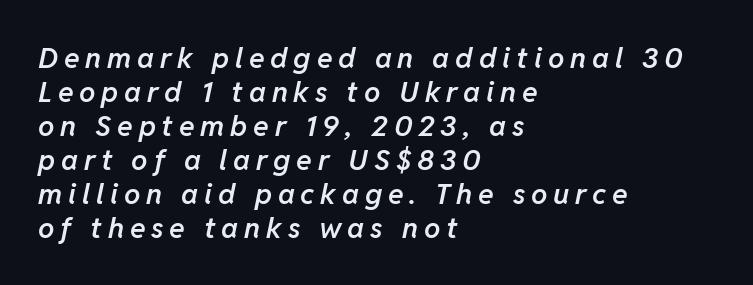
The image shows 29 px semibold type, italic (leaning right); set left-aligned, line spacing 1.17x, unusually wide letter spacing (+0.2 em), not underlined; low stroke contrast and a medium x-height.
